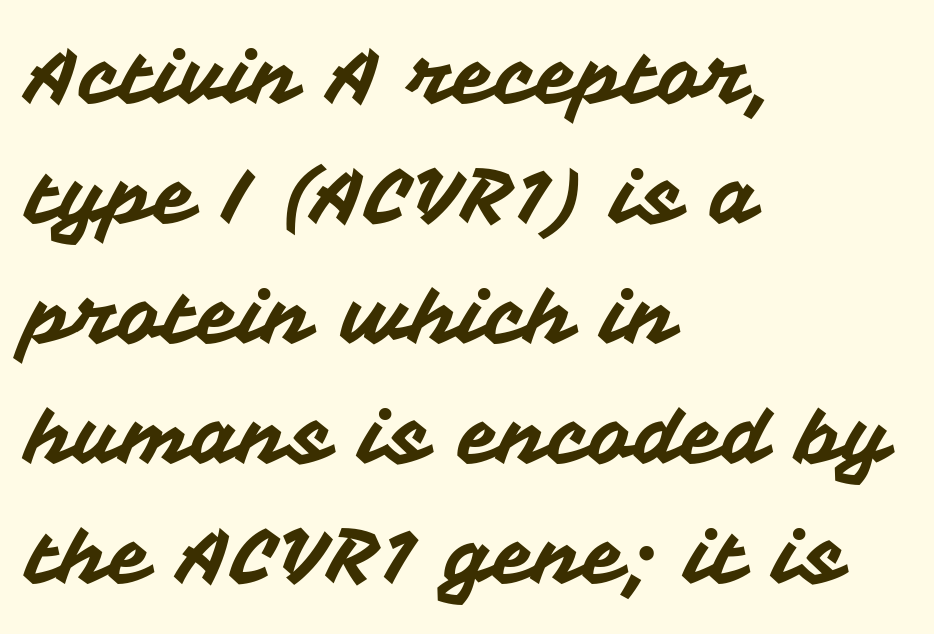
{"serif": "no", "width": "normal", "stroke_contrast": "medium", "x_height": "medium", "monospaced": "no", "underline": "no", "align": "left", "line_spacing": "normal", "line_spacing_ratio": 1.56, "letter_spacing": "normal", "letter_spacing_em": 0.0, "glyph_px": 77}
